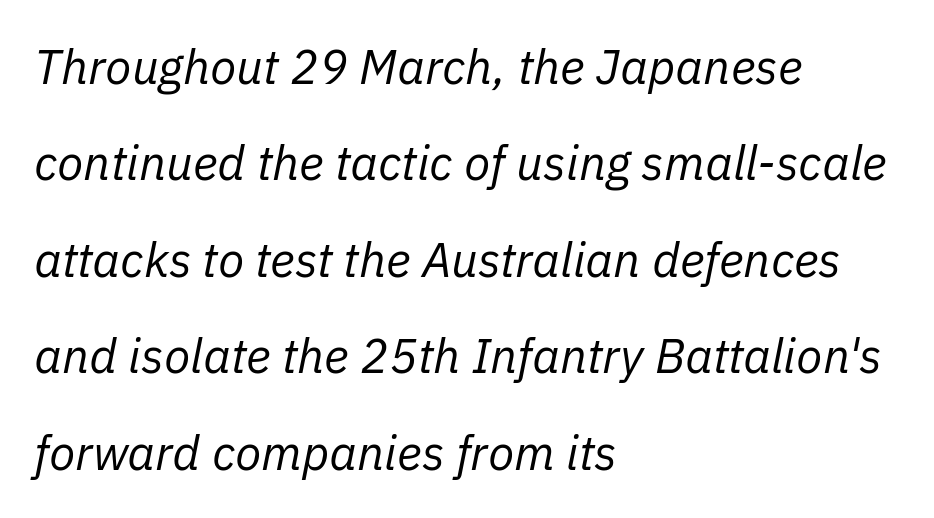
The image shows 48 px regular-weight type, italic (leaning right); set left-aligned, loose line spacing (2.01x), normal letter spacing, not underlined; low stroke contrast and a medium x-height.
